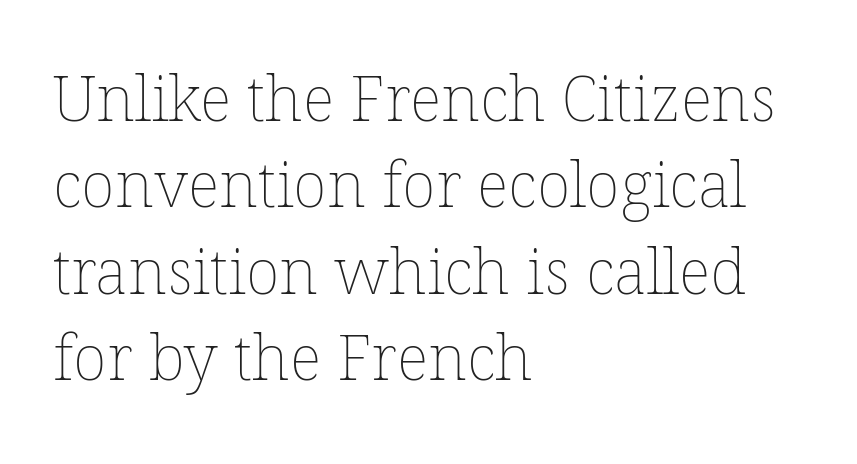
The image shows 63 px thin type; set left-aligned, normal line spacing (1.37x), normal letter spacing, not underlined; low stroke contrast and a medium x-height.
